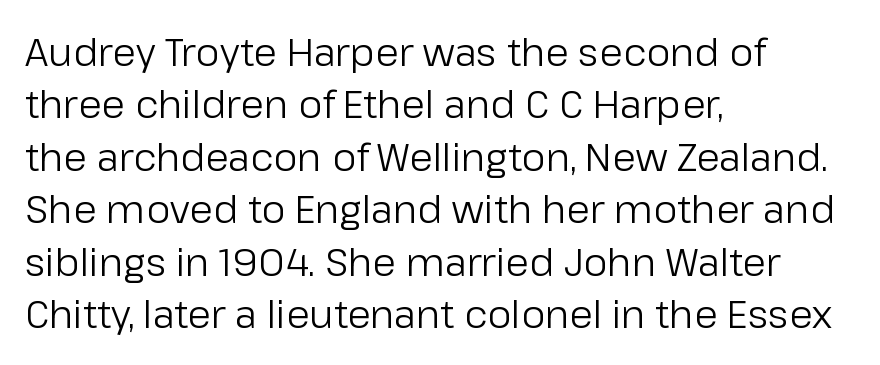
Grotesque or geometric, the face here clearly has no serifs. This sample has the flowing, uneven cadence of proportional lettering. The line texture is even and compact thanks to regular tracking. The space between consecutive lines is moderate. The text block is weighted toward the left margin, trailing off unevenly rightward. The letterforms sit at book weight or below.
